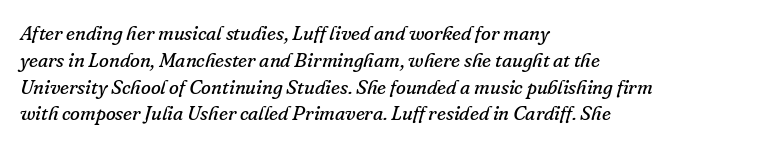
{"italic": "yes", "lean": "right", "slant_degrees": 16, "bold": "no", "underline": "no", "align": "left", "line_spacing": "normal", "line_spacing_ratio": 1.34, "letter_spacing": "normal", "letter_spacing_em": 0.0, "glyph_px": 20}
